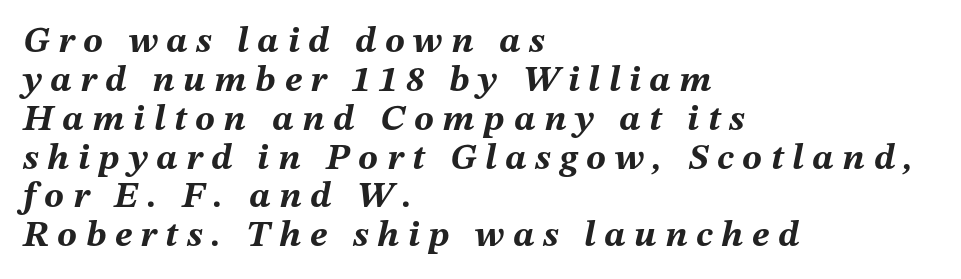
Q: Is the text bold? A: Yes.
Q: Is the text italic (slanted)? A: Yes, it leans right by about 12 degrees.
Q: Is the text underlined? A: No.
Q: How is the paragraph aligned? A: Left-aligned.
Q: Is the spacing between letters normal or unusually wide? A: Unusually wide.
Q: Is the spacing between lines tight, normal or loose? A: Tight.
Q: Width (condensed, normal, or wide)? A: Normal.
Q: Stroke contrast? A: Medium.
Q: x-height? A: Medium.
Q: Monospaced? A: No.
